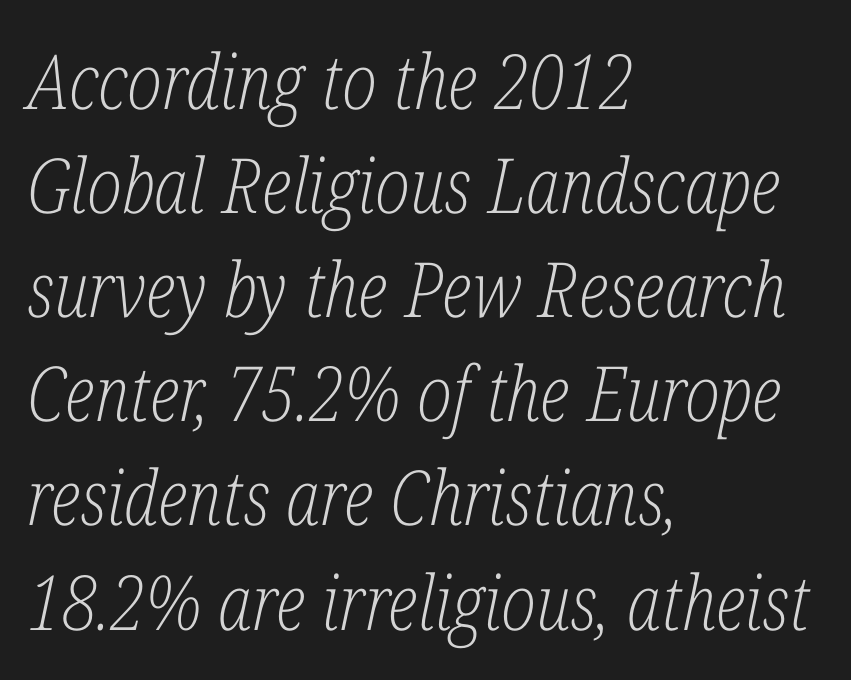
Think of a printed novel: that variable character pitch is what you see here. Looking at the ascenders, they clearly lean. The weight would be labelled regular, book, light, or lighter still. Vertical spacing — default. These lines keep a tight, regular rhythm from letter to letter. Are there feet on the stems? There are — it's a serif.
